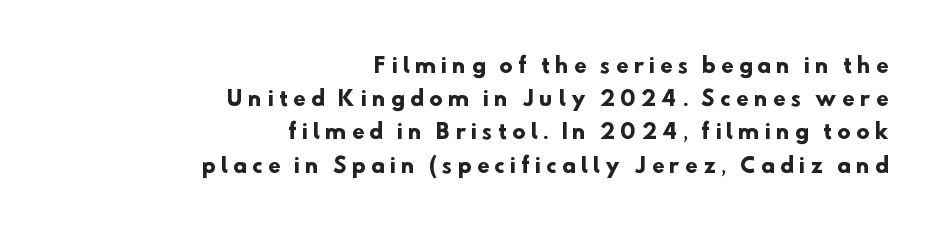
Q: Is the text bold? A: Yes.
Q: Is the text underlined? A: No.
Q: How is the paragraph aligned? A: Right-aligned.
Q: Is the spacing between letters normal or unusually wide? A: Unusually wide.
Q: Is the spacing between lines tight, normal or loose? A: Normal.
